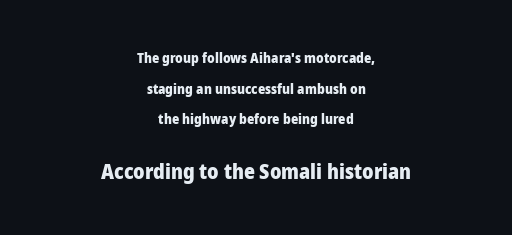
The image shows 21 px bold type, upright; set centered, loose line spacing (2.18x), normal letter spacing, not underlined; the second (bottom) block is 1.5x larger.
